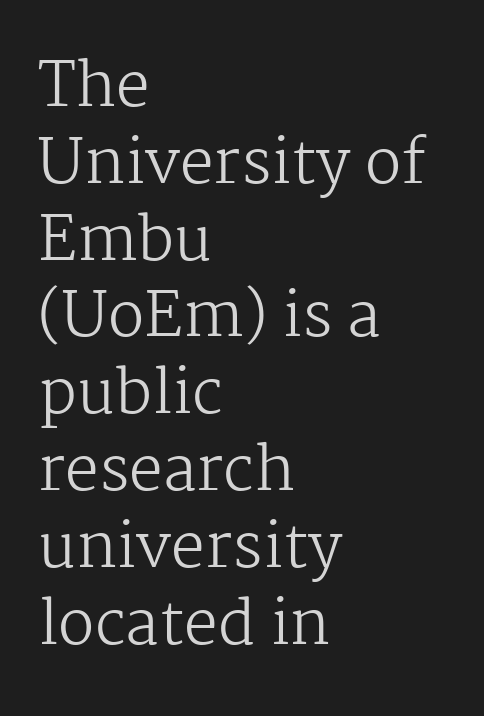
The image shows 60 px regular-weight serif type, upright; set left-aligned, normal line spacing (1.28x), normal letter spacing, not underlined; medium stroke contrast and a medium x-height.
